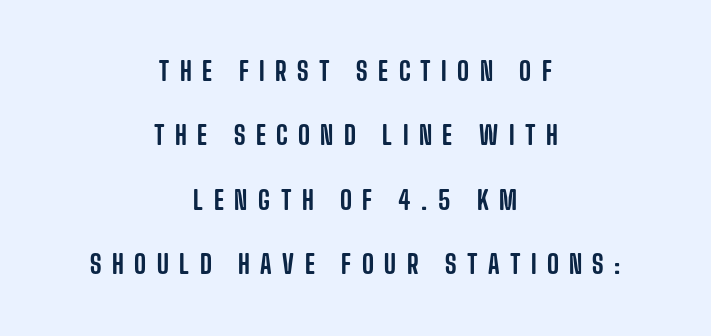
{"italic": "no", "underline": "no", "align": "center", "line_spacing": "loose", "line_spacing_ratio": 2.48, "letter_spacing": "wide", "letter_spacing_em": 0.4, "glyph_px": 26}
